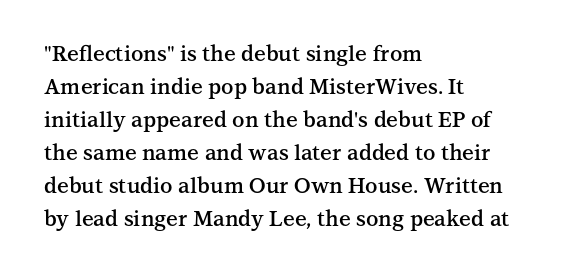
Q: Is the text bold? A: Semi-bold.
Q: Is the text italic (slanted)? A: No, it is upright.
Q: Is the text underlined? A: No.
Q: How is the paragraph aligned? A: Left-aligned.
Q: Is the spacing between letters normal or unusually wide? A: Normal.
Q: Is the spacing between lines tight, normal or loose? A: Normal.
